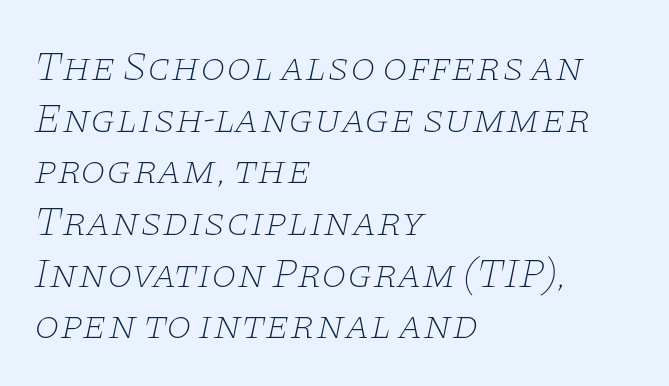
Q: Is the text bold? A: No.
Q: Is the text italic (slanted)? A: Yes, it leans right by about 11 degrees.
Q: Is the typeface a serif or a sans-serif typeface? A: Serif.
Q: Is the text underlined? A: No.
Q: How is the paragraph aligned? A: Left-aligned.
Q: Is the spacing between letters normal or unusually wide? A: Normal.
Q: Is the spacing between lines tight, normal or loose? A: Normal.
Q: Width (condensed, normal, or wide)? A: Wide.
Q: Stroke contrast? A: Low.
Q: x-height? A: Large.
Q: Monospaced? A: No.
